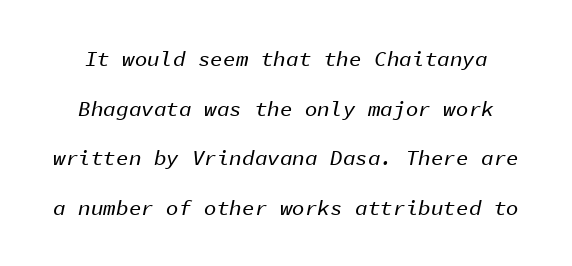
The image shows 21 px text type, italic (leaning right); set loose line spacing (2.36x), normal letter spacing, not underlined.
